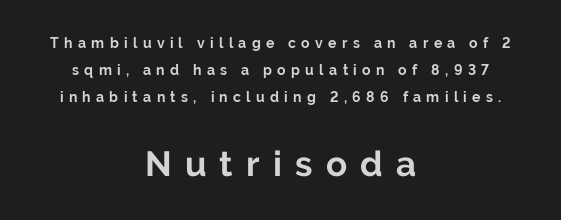
The image shows 35 px bold sans-serif type, upright; set centered, loose line spacing (1.94x), unusually wide letter spacing (+0.38 em), not underlined; the second (bottom) block is 2.5x larger; low stroke contrast and a medium x-height.
